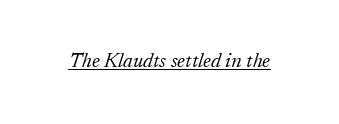
An italicized treatment has been applied to the whole sample. These glyphs show unthickened strokes, regular width or finer. Glance below the letters and you will spot a drawn line. The gaps between neighbouring characters are ordinary and unremarkable.
